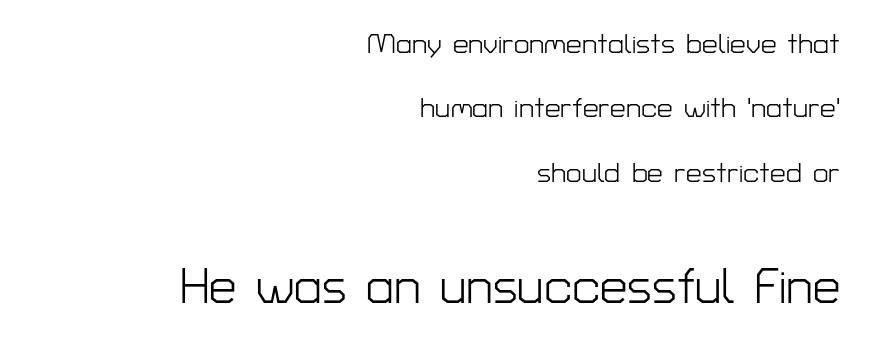
The image shows 49 px light sans-serif type, upright; set right-aligned, loose line spacing (2.3x), normal letter spacing, not underlined; the second (bottom) block is 1.75x larger; low stroke contrast and a medium x-height.
